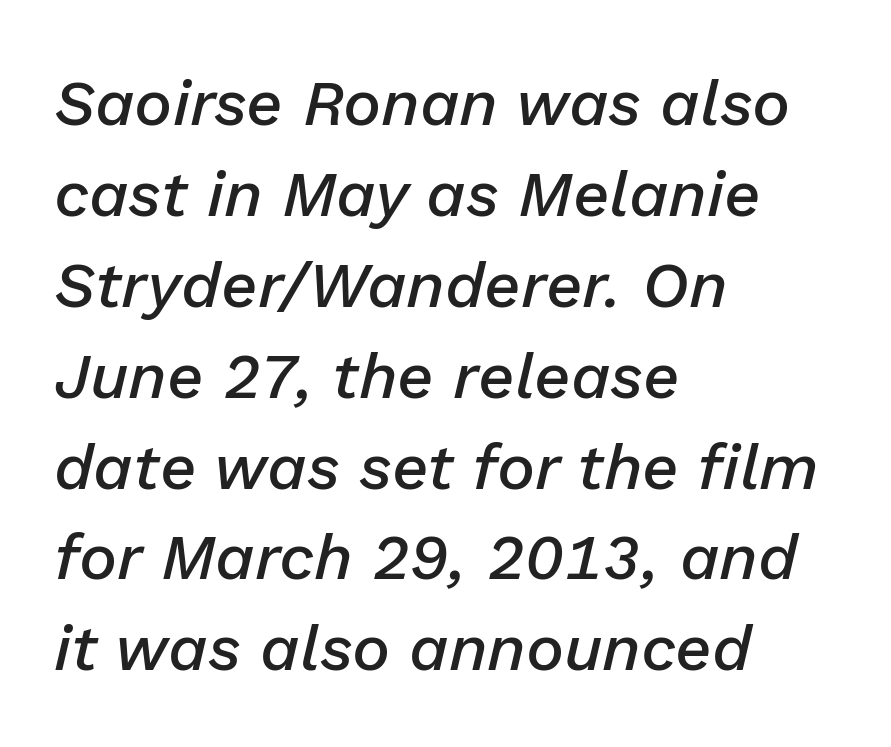
Q: Is the text bold? A: Semi-bold.
Q: Is the text italic (slanted)? A: Yes, it leans right by about 13 degrees.
Q: Is the text underlined? A: No.
Q: How is the paragraph aligned? A: Left-aligned.
Q: Is the spacing between letters normal or unusually wide? A: Normal.
Q: Is the spacing between lines tight, normal or loose? A: Normal.
Q: Width (condensed, normal, or wide)? A: Normal.
Q: Stroke contrast? A: Low.
Q: x-height? A: Medium.
Q: Monospaced? A: No.
